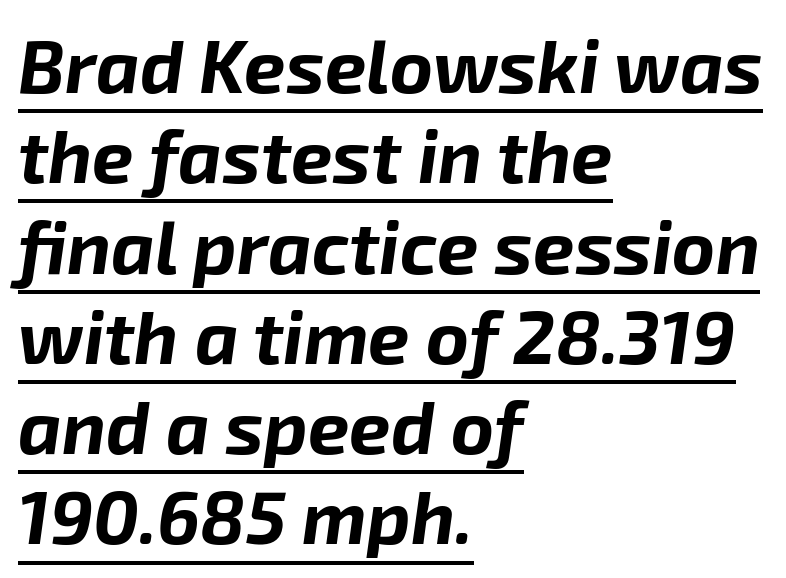
The image shows 74 px bold type, italic (leaning right); set left-aligned, line spacing 1.22x, normal letter spacing, underlined; low stroke contrast and a medium x-height.
